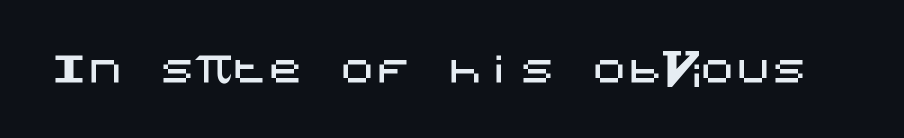
This is roman type, the default non-slanted kind. No feet cap the strokes, marking this as sans-serif type. Just letters on the line, the space beneath them empty. The face used here is rendered with its standard letterfit.
